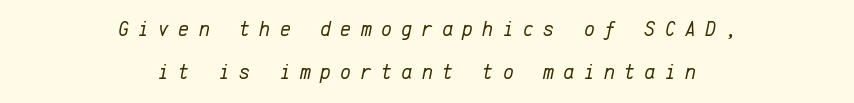
{"italic": "yes", "lean": "right", "slant_degrees": 12, "bold": "no", "underline": "no", "align": "center", "line_spacing": "loose", "line_spacing_ratio": 2.04, "letter_spacing": "wide", "letter_spacing_em": 0.44, "glyph_px": 21}
